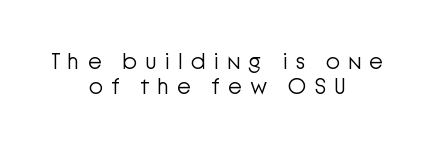
The image shows 23 px text type, upright; set centered, tight line spacing (1.1x), unusually wide letter spacing (+0.34 em), not underlined.
